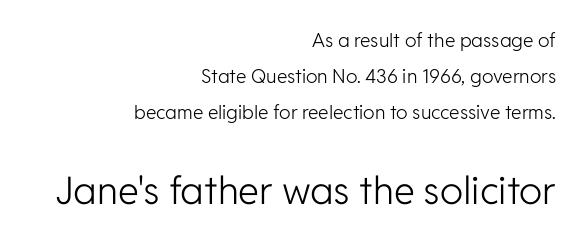
Q: Is the text bold? A: No.
Q: Is the text italic (slanted)? A: No, it is upright.
Q: Is the typeface a serif or a sans-serif typeface? A: Sans-serif.
Q: Is the text underlined? A: No.
Q: How is the paragraph aligned? A: Right-aligned.
Q: Is the spacing between letters normal or unusually wide? A: Normal.
Q: Which block of text is set in a larger size, the first (top) or the second (bottom)? A: The second (bottom) one.
Q: Width (condensed, normal, or wide)? A: Normal.
Q: Stroke contrast? A: Low.
Q: x-height? A: Medium.
Q: Monospaced? A: No.
